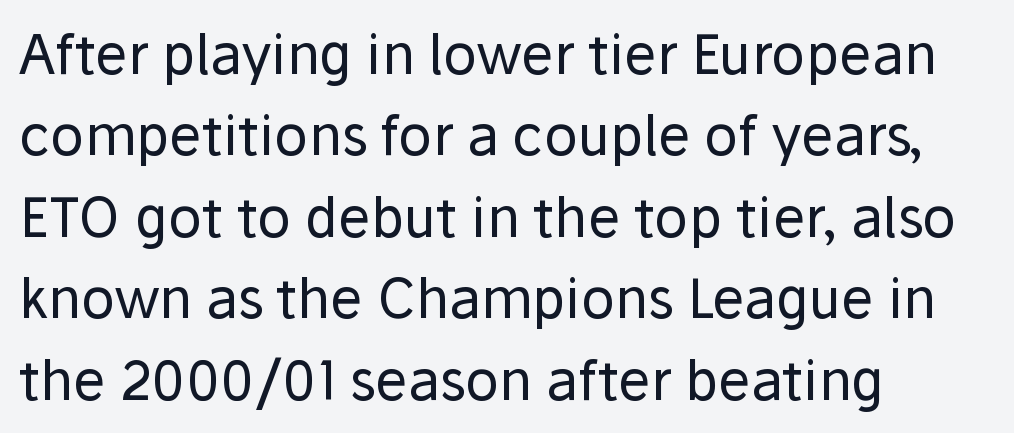
Each letter keeps its own natural width here, so spacing adapts to shape. What's the leading like? Ordinary, nothing unusual. You could call the tracking neutral — neither tight nor loose. This sample is left-justified, so line endings fall wherever the words run out.
